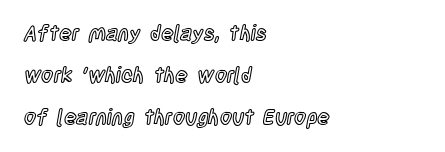
Q: Is the text italic (slanted)? A: Yes.
Q: Is the text underlined? A: No.
Q: How is the paragraph aligned? A: Left-aligned.
Q: Is the spacing between letters normal or unusually wide? A: Normal.
Q: Is the spacing between lines tight, normal or loose? A: Loose.
